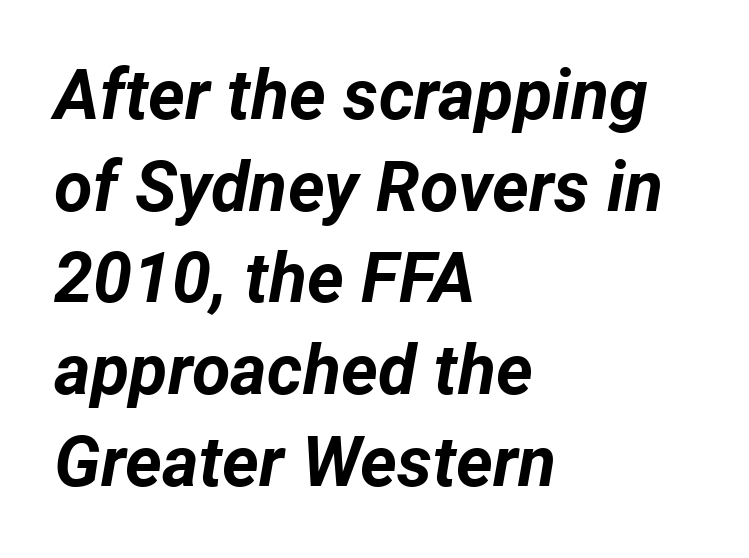
The image shows 70 px bold type, italic (leaning right); set left-aligned, normal line spacing (1.31x), normal letter spacing, not underlined; low stroke contrast and a medium x-height.
